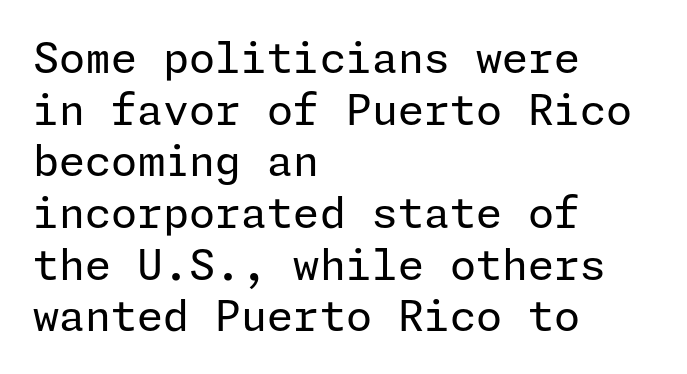
The image shows 42 px regular-weight sans-serif type, upright; set left-aligned, line spacing 1.23x, normal letter spacing, not underlined; low stroke contrast and a medium x-height.
